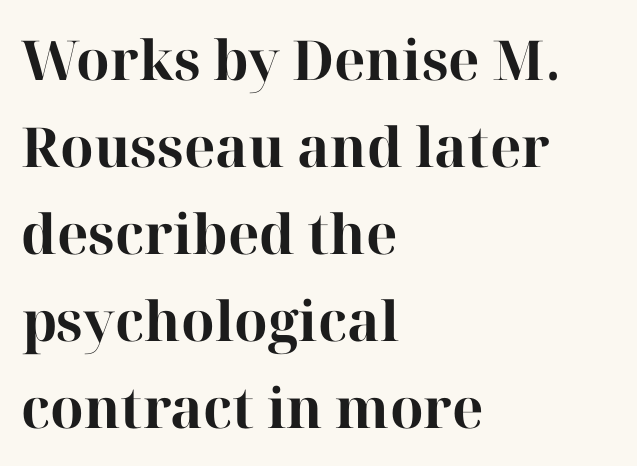
The baseline area is clear. Horizontally, the lines are justified to the leading edge only. Unlike italic type, these characters show no tilt at all. These lines keep a tight, regular rhythm from letter to letter. The space between consecutive lines is moderate.
